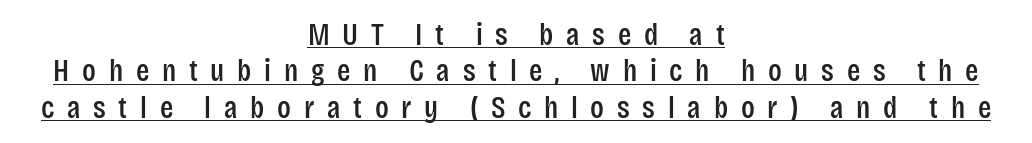
The image shows 31 px condensed sans-serif type, upright; set centered, line spacing 1.17x, unusually wide letter spacing (+0.41 em), underlined; low stroke contrast and a large x-height.
